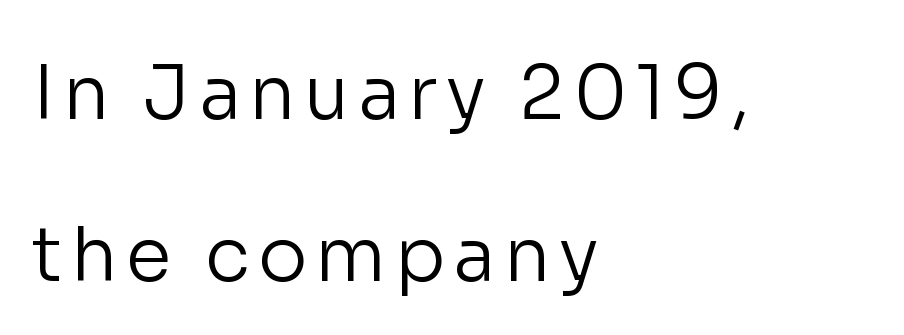
{"serif": "no", "italic": "no", "bold": "no", "weight": "regular", "width": "normal", "stroke_contrast": "low", "x_height": "medium", "monospaced": "no", "underline": "no", "align": "left", "line_spacing": "loose", "line_spacing_ratio": 2.19, "glyph_px": 74}
